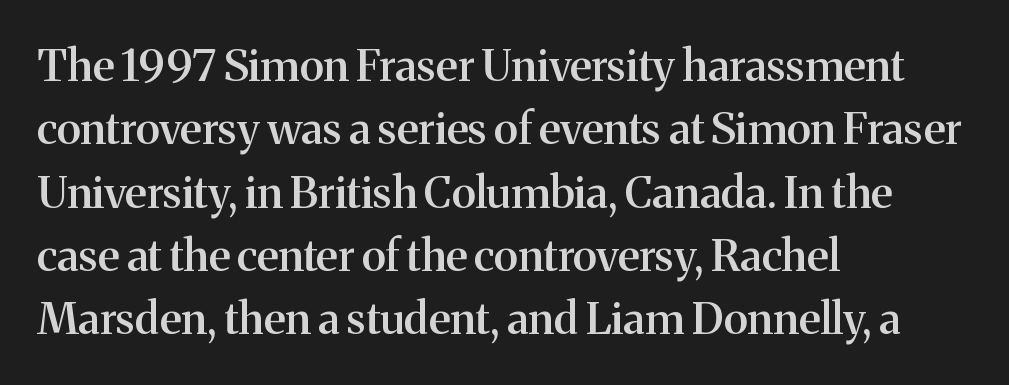
The image shows 44 px semibold serif type, upright; set left-aligned, normal line spacing (1.44x), normal letter spacing, not underlined; medium stroke contrast and a medium x-height.
